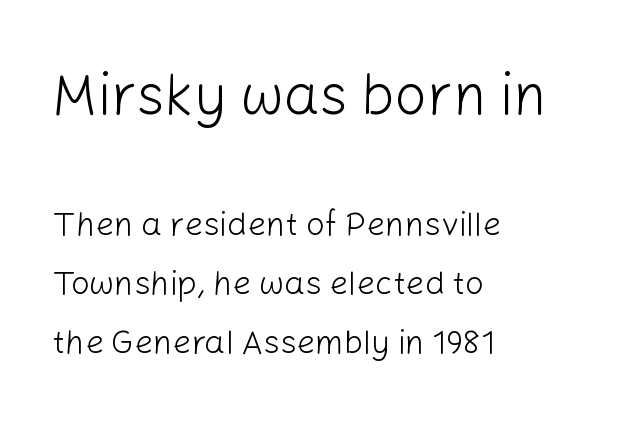
{"serif": "no", "italic": "no", "bold": "no", "weight": "light", "width": "normal", "stroke_contrast": "low", "x_height": "medium", "monospaced": "no", "underline": "no", "align": "left", "line_spacing_ratio": 1.78, "letter_spacing": "normal", "letter_spacing_em": 0.0, "larger_block": "first", "size_ratio": 1.73, "glyph_px": 57}
